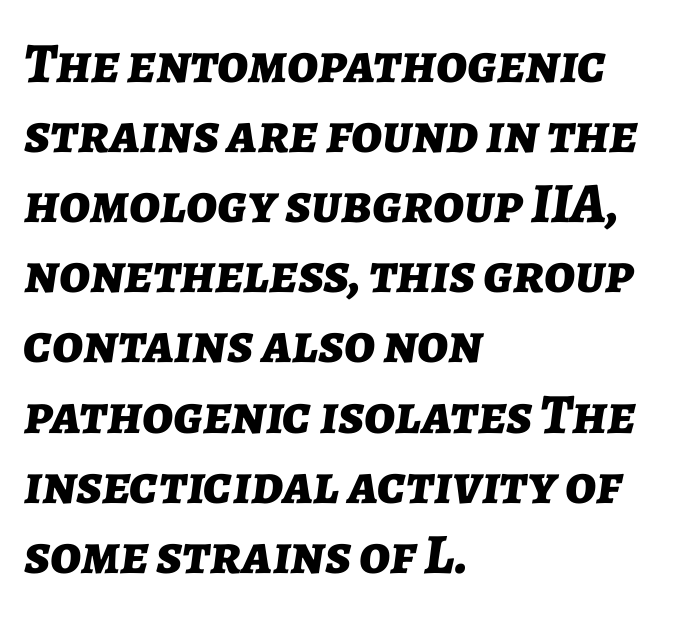
Each row of text sits above clean, open space. Students, note that the glyphs here touch the page at normal intervals. Note the varied advance widths — an 'i' is clearly narrower than an 'm'. I'd describe the lettering as bold — thick and assertive. This sample is left-justified, so line endings fall wherever the words run out.
